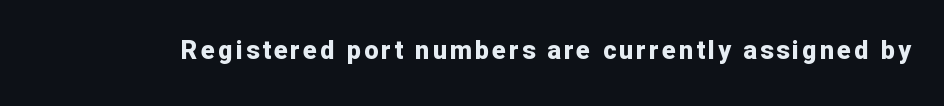
Q: Is the text bold? A: Yes.
Q: Is the text italic (slanted)? A: No, it is upright.
Q: Is the text underlined? A: No.
